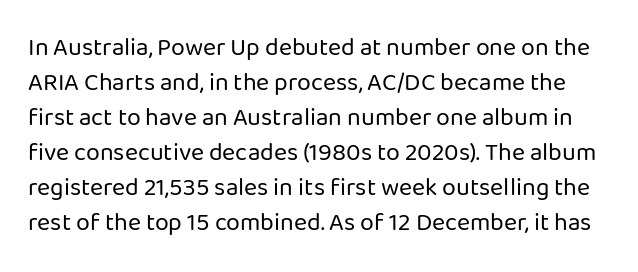
{"italic": "no", "bold": "no", "underline": "no", "line_spacing": "normal", "line_spacing_ratio": 1.4, "letter_spacing": "normal", "letter_spacing_em": 0.0, "glyph_px": 25}
